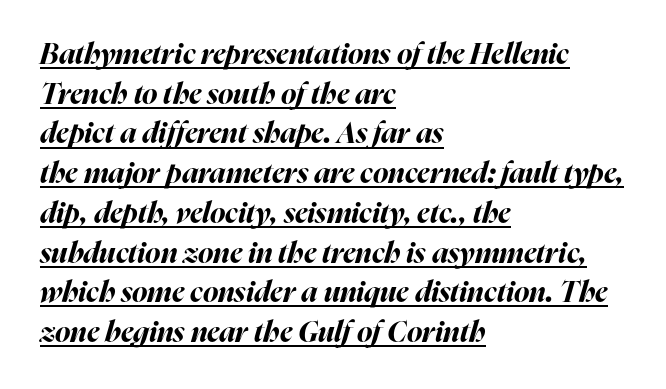
Q: Is the text bold? A: Yes.
Q: Is the text italic (slanted)? A: Yes, it leans right by about 16 degrees.
Q: Is the text underlined? A: Yes.
Q: How is the paragraph aligned? A: Left-aligned.
Q: Is the spacing between letters normal or unusually wide? A: Normal.
Q: Is the spacing between lines tight, normal or loose? A: Normal.
Q: Width (condensed, normal, or wide)? A: Normal.
Q: Stroke contrast? A: High.
Q: x-height? A: Medium.
Q: Monospaced? A: No.
